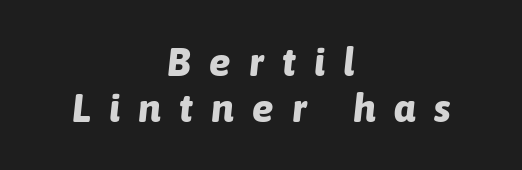
The image shows 40 px bold type, italic (leaning right); set centered, line spacing 1.16x, unusually wide letter spacing (+0.46 em), not underlined; low stroke contrast and a medium x-height.
